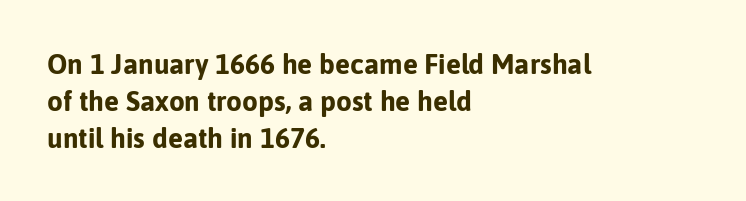
Q: Is the text bold? A: Yes.
Q: Is the text italic (slanted)? A: No, it is upright.
Q: Is the typeface a serif or a sans-serif typeface? A: Sans-serif.
Q: Is the text underlined? A: No.
Q: How is the paragraph aligned? A: Left-aligned.
Q: Is the spacing between letters normal or unusually wide? A: Normal.
Q: Is the spacing between lines tight, normal or loose? A: Normal.
Q: Width (condensed, normal, or wide)? A: Normal.
Q: Stroke contrast? A: Low.
Q: x-height? A: Medium.
Q: Monospaced? A: No.
